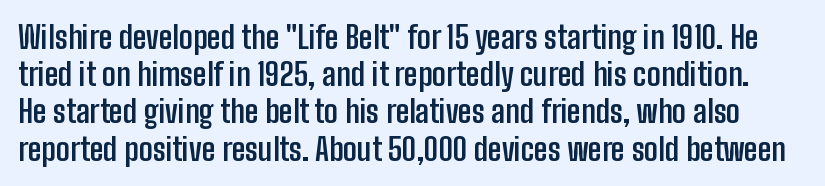
In terms of posture, this sample is upright. I'd describe the lettering as bold — thick and assertive. Underlining? Definitely not there. No extra tracking has been applied to these lines.
